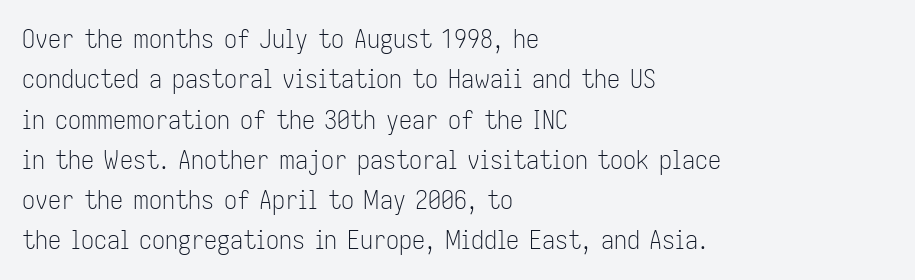
Check the space under the baseline: it is left empty. The type sits square on the baseline with zero lean. Line spacing here is normal. Casual observation: everything's shoved over to the left. Honestly, the letter spacing is just normal — you wouldn't notice it.
